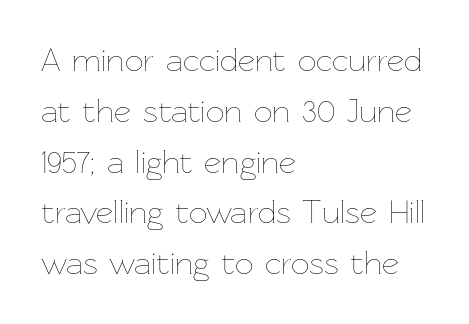
{"italic": "no", "bold": "no", "weight": "thin", "width": "normal", "stroke_contrast": "low", "x_height": "medium", "monospaced": "no", "underline": "no", "align": "left", "line_spacing": "normal", "line_spacing_ratio": 1.54, "letter_spacing": "normal", "letter_spacing_em": 0.0, "glyph_px": 33}
